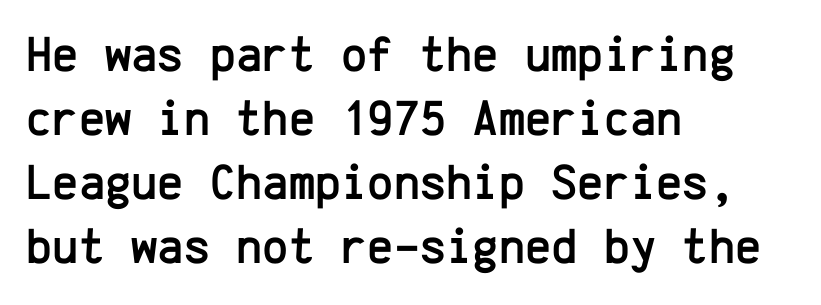
{"serif": "no", "italic": "no", "width": "normal", "stroke_contrast": "low", "x_height": "medium", "monospaced": "yes", "underline": "no", "align": "left", "line_spacing": "normal", "line_spacing_ratio": 1.28, "letter_spacing": "normal", "letter_spacing_em": 0.0, "glyph_px": 50}
